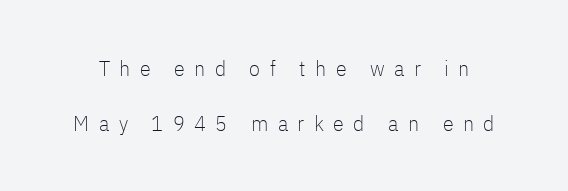
The face looks like a standard text weight, possibly lighter. This rendering widens character spacing well past its baseline value. Notice how the stems are strictly vertical — no italics here. A great deal of white space separates one row of letters from the next.
